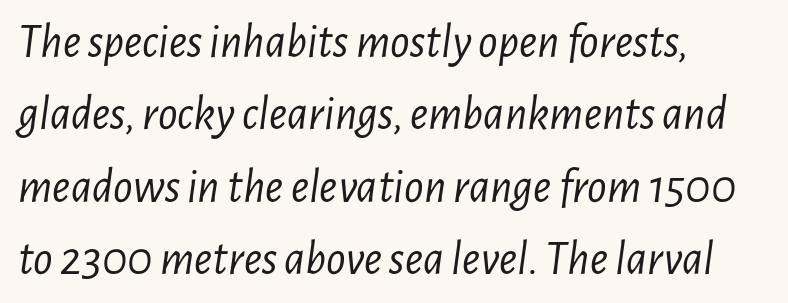
The image shows 48 px light, condensed type, italic (leaning right); set left-aligned, normal line spacing (1.51x), normal letter spacing, not underlined; low stroke contrast and a medium x-height.
